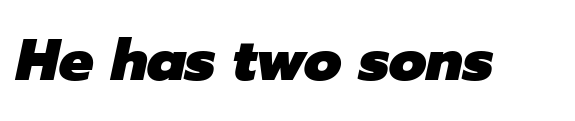
These lines carry a lot of weight — the face is fully bold. How are the letters spaced? Ordinarily, with no added tracking. Note the varied advance widths — an 'i' is clearly narrower than an 'm'. The typography opts for an oblique posture over an upright one. Underlining? Definitely not there.
